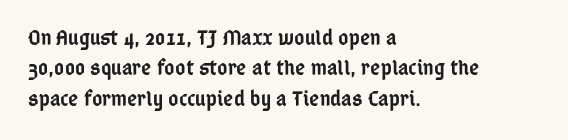
The image shows 22 px text type, upright; set left-aligned, normal line spacing (1.38x), normal letter spacing, not underlined.
